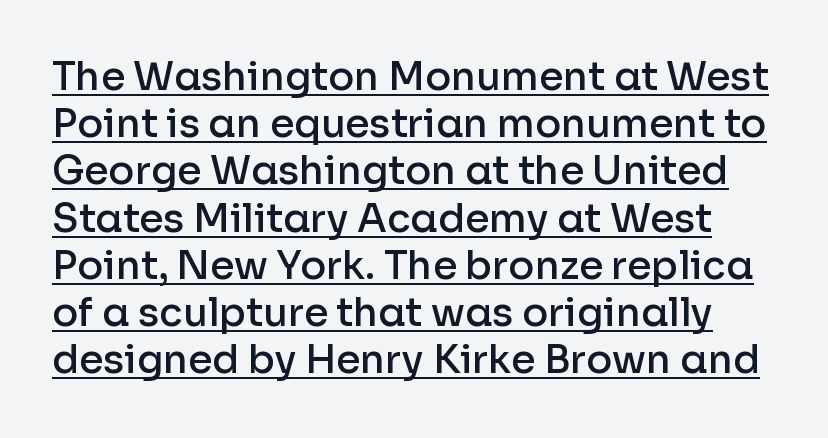
{"serif": "no", "italic": "no", "bold": "semi", "weight": "semibold", "width": "normal", "stroke_contrast": "low", "x_height": "medium", "monospaced": "no", "underline": "yes", "line_spacing_ratio": 1.21, "letter_spacing": "normal", "letter_spacing_em": 0.0, "glyph_px": 39}
